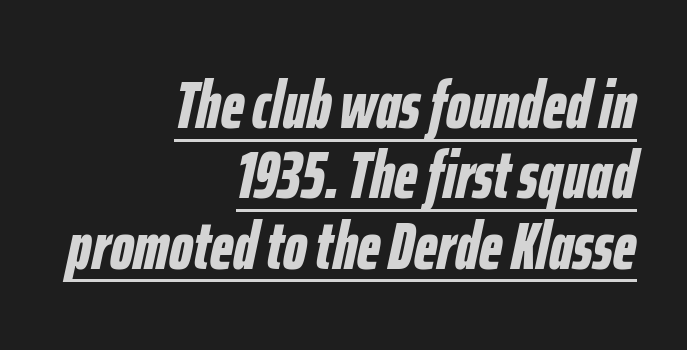
The image shows 67 px bold, condensed type, italic (leaning right); set right-aligned, tight line spacing (1.05x), normal letter spacing, underlined; low stroke contrast and a medium x-height.
